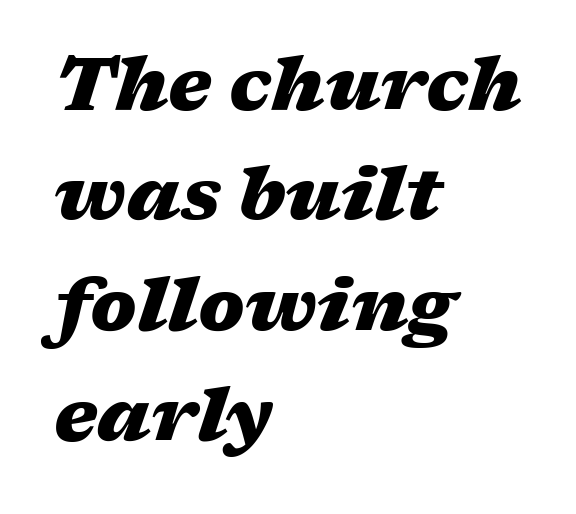
{"italic": "yes", "lean": "right", "slant_degrees": 17, "bold": "yes", "weight": "heavy", "width": "wide", "stroke_contrast": "medium", "x_height": "medium", "monospaced": "no", "underline": "no", "align": "left", "line_spacing": "normal", "line_spacing_ratio": 1.49, "letter_spacing": "normal", "letter_spacing_em": 0.0, "glyph_px": 74}
